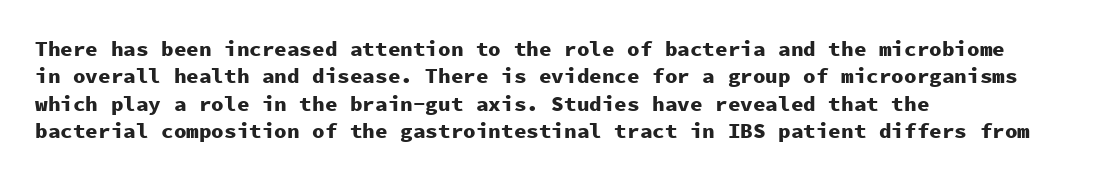
The rendering anchors every line to the left-hand side. This is the regular roman posture of the typeface. A normal amount of white space separates one row of letters from the next. The face used here is rendered with its standard letterfit. A clean baseline with only descenders dipping below it. The sample has been set heavy, in full bold.
